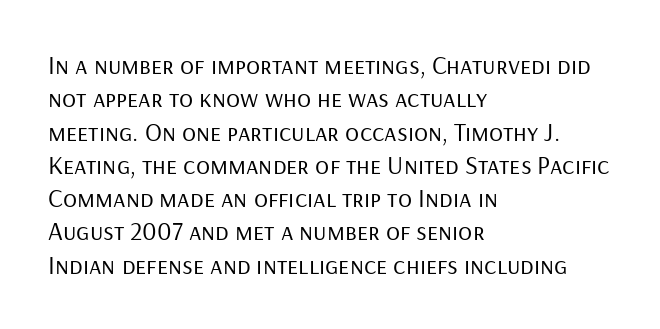
{"italic": "no", "bold": "no", "underline": "no", "align": "left", "line_spacing": "normal", "line_spacing_ratio": 1.28, "letter_spacing": "normal", "letter_spacing_em": 0.0, "glyph_px": 26}
